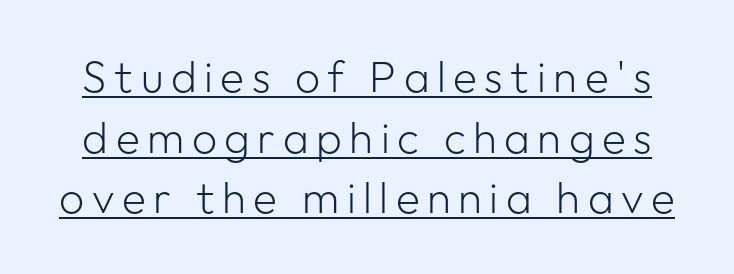
{"serif": "no", "italic": "no", "bold": "no", "weight": "light", "width": "normal", "stroke_contrast": "low", "x_height": "medium", "monospaced": "no", "underline": "yes", "line_spacing": "normal", "line_spacing_ratio": 1.38, "glyph_px": 44}
